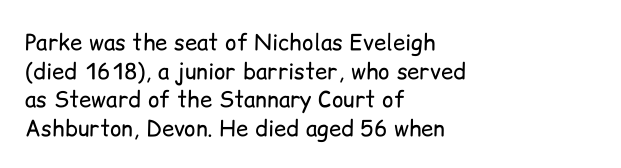
Q: Is the text bold? A: No.
Q: Is the text italic (slanted)? A: No, it is upright.
Q: Is the text underlined? A: No.
Q: How is the paragraph aligned? A: Left-aligned.
Q: Is the spacing between letters normal or unusually wide? A: Normal.
Q: Is the spacing between lines tight, normal or loose? A: Normal.
